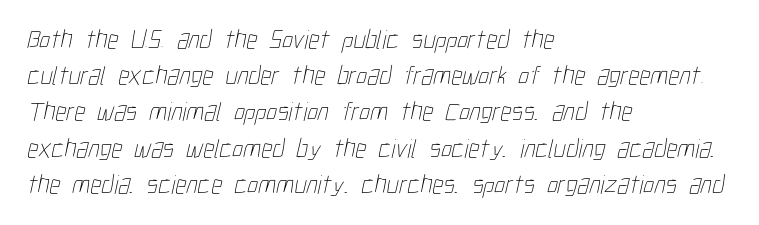
{"bold": "no", "underline": "no", "align": "left", "line_spacing": "normal", "line_spacing_ratio": 1.34, "letter_spacing": "normal", "letter_spacing_em": 0.0, "glyph_px": 27}
